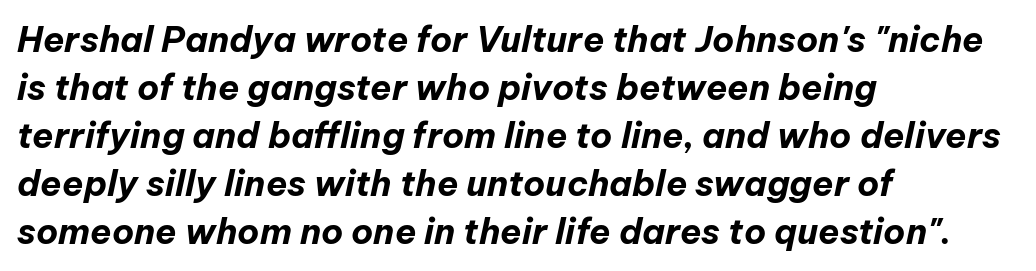
The image shows 35 px bold type, italic (leaning right); set left-aligned, normal line spacing (1.37x), normal letter spacing, not underlined; low stroke contrast and a medium x-height.
